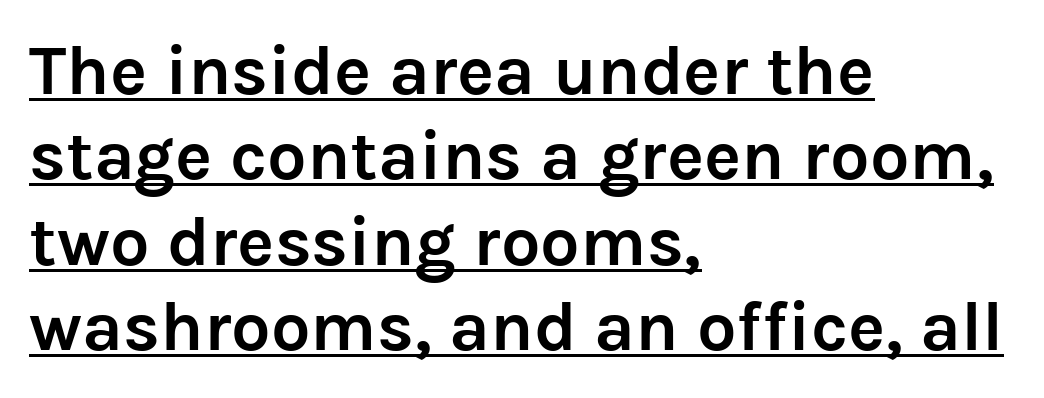
The image shows 70 px semibold sans-serif type, upright; set left-aligned, line spacing 1.22x, normal letter spacing, underlined; low stroke contrast and a medium x-height.
